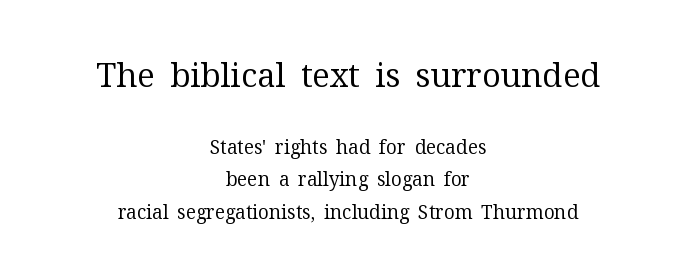
The image shows 33 px regular-weight serif type, upright; set centered, line spacing 1.71x, normal letter spacing, not underlined; the first (top) block is 1.74x larger; medium stroke contrast and a medium x-height.
